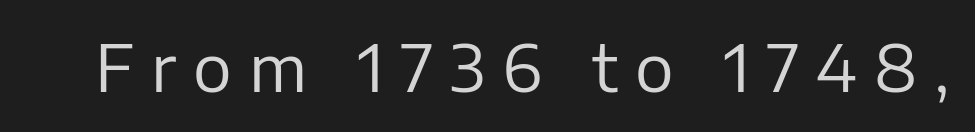
Nothing sits at the stroke ends, so this counts as sans-serif. Does extra space separate the letters? Yes, quite a lot of it. Anything drawn beneath the words? Only blank space. Posture: straight, roman, zero tilt. A quiet, ordinary-to-light weight characterises the typeface. This sample has the flowing, uneven cadence of proportional lettering.
